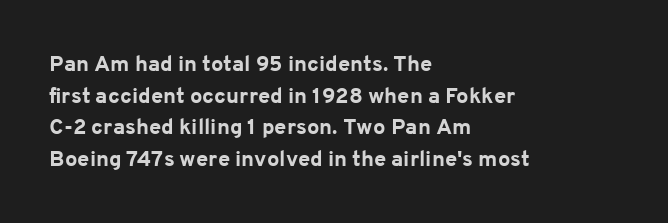
Beneath every word, the page is bare. Successive baselines arrive at the customary interval. It's the straight-up-and-down kind of type. Which margin do the lines hug? The left one — the right edge is uneven. Thick stems and heavy bowls — unmistakably bold.
